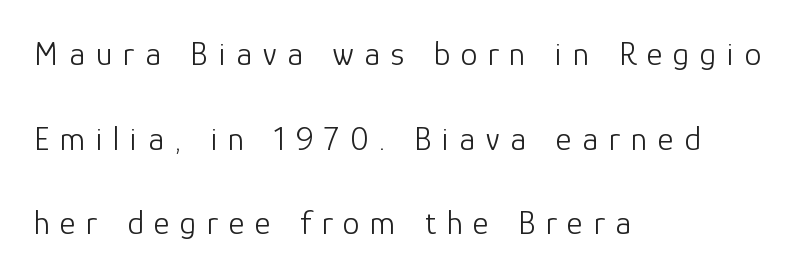
The image shows 34 px light sans-serif type, upright; set left-aligned, loose line spacing (2.49x), unusually wide letter spacing (+0.31 em), not underlined; low stroke contrast and a medium x-height.
